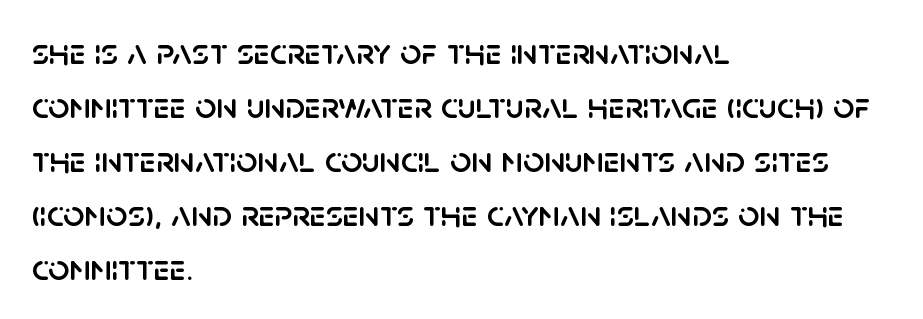
{"serif": "no", "italic": "no", "width": "normal", "stroke_contrast": "low", "x_height": "large", "monospaced": "no", "underline": "no", "align": "left", "line_spacing": "normal", "line_spacing_ratio": 1.46, "letter_spacing": "normal", "letter_spacing_em": 0.0, "glyph_px": 37}
